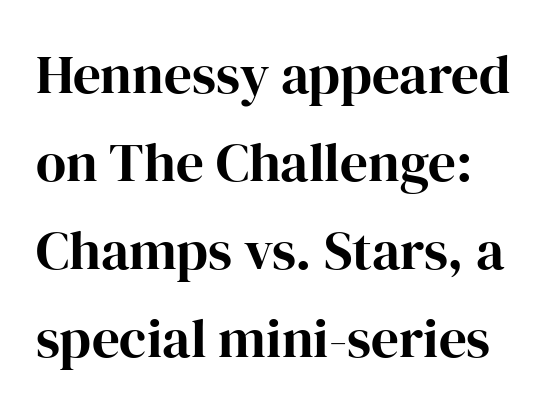
Q: Is the text bold? A: Yes.
Q: Is the text italic (slanted)? A: No, it is upright.
Q: Is the typeface a serif or a sans-serif typeface? A: Serif.
Q: Is the text underlined? A: No.
Q: Is the spacing between letters normal or unusually wide? A: Normal.
Q: Is the spacing between lines tight, normal or loose? A: Normal.
Q: Width (condensed, normal, or wide)? A: Normal.
Q: Stroke contrast? A: High.
Q: x-height? A: Medium.
Q: Monospaced? A: No.
